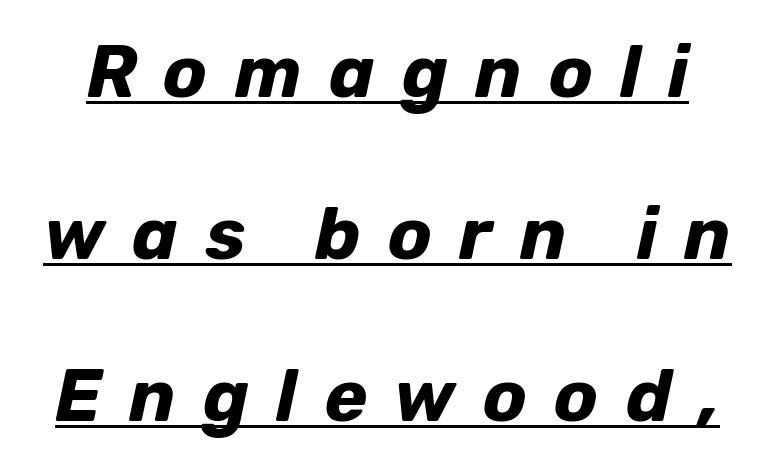
Q: Is the text bold? A: Yes.
Q: Is the text italic (slanted)? A: Yes, it leans right by about 12 degrees.
Q: Is the text underlined? A: Yes.
Q: Is the spacing between letters normal or unusually wide? A: Unusually wide.
Q: Is the spacing between lines tight, normal or loose? A: Loose.
Q: Width (condensed, normal, or wide)? A: Normal.
Q: Stroke contrast? A: Low.
Q: x-height? A: Medium.
Q: Monospaced? A: No.
